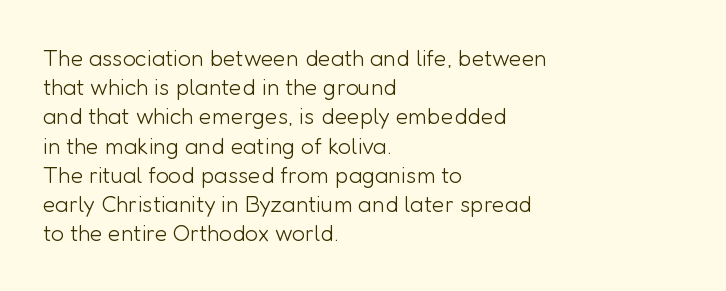
Q: Is the text bold? A: No.
Q: Is the text italic (slanted)? A: No, it is upright.
Q: Is the text underlined? A: No.
Q: How is the paragraph aligned? A: Left-aligned.
Q: Is the spacing between letters normal or unusually wide? A: Normal.
Q: Is the spacing between lines tight, normal or loose? A: Normal.
